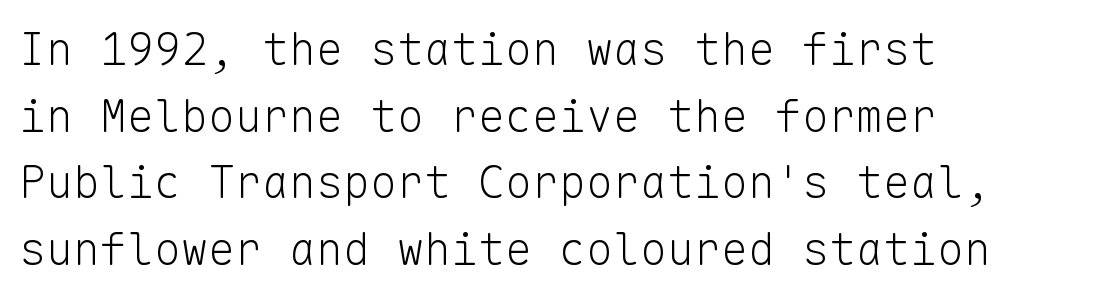
The space between consecutive lines is moderate. Is the type heavy? It reads as light-to-regular instead. Short note: letters normally spaced. The characters display no serif detailing; their extremities are plain. Typeset ragged right — the left edge is the straight one.
